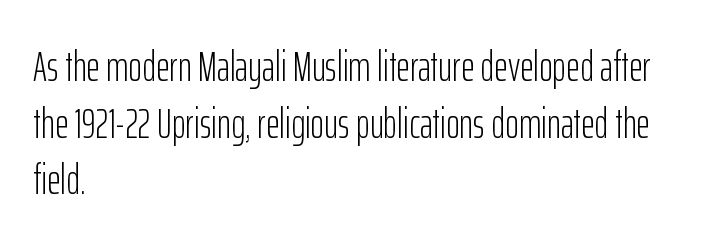
{"serif": "no", "italic": "no", "bold": "no", "weight": "light", "width": "condensed", "stroke_contrast": "low", "x_height": "medium", "monospaced": "no", "underline": "no", "align": "left", "line_spacing": "normal", "line_spacing_ratio": 1.35, "letter_spacing": "normal", "letter_spacing_em": 0.0, "glyph_px": 42}
